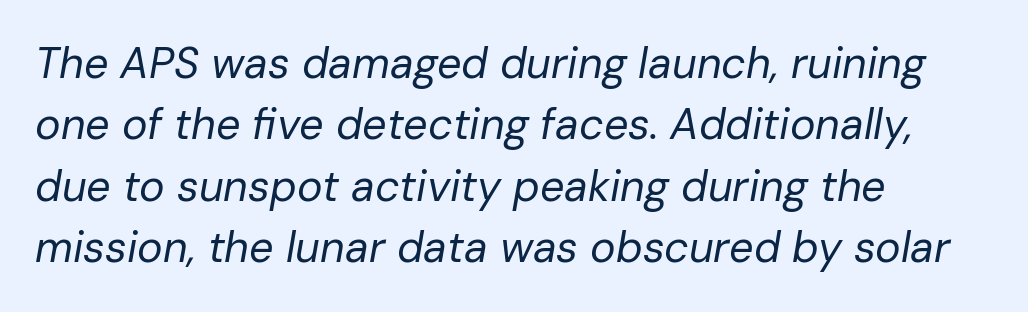
The image shows 43 px regular-weight type, italic (leaning right); set left-aligned, normal line spacing (1.43x), normal letter spacing, not underlined; low stroke contrast and a medium x-height.
